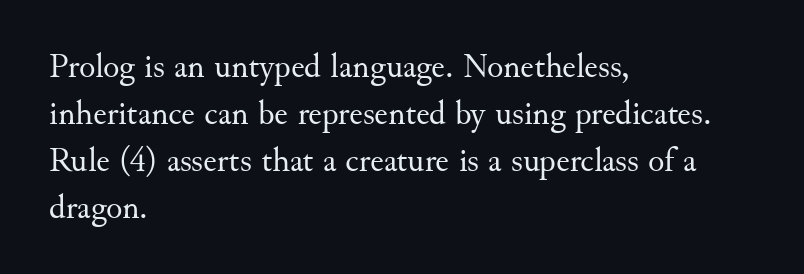
Q: Is the text bold? A: No.
Q: Is the text italic (slanted)? A: No, it is upright.
Q: Is the typeface a serif or a sans-serif typeface? A: Serif.
Q: Is the text underlined? A: No.
Q: How is the paragraph aligned? A: Left-aligned.
Q: Is the spacing between letters normal or unusually wide? A: Normal.
Q: Is the spacing between lines tight, normal or loose? A: Normal.
Q: Width (condensed, normal, or wide)? A: Normal.
Q: Stroke contrast? A: Medium.
Q: x-height? A: Small.
Q: Monospaced? A: No.
